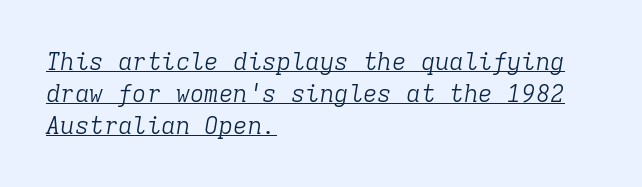
The image shows 24 px text type, italic (leaning right); set left-aligned, normal line spacing (1.33x), normal letter spacing, underlined.
